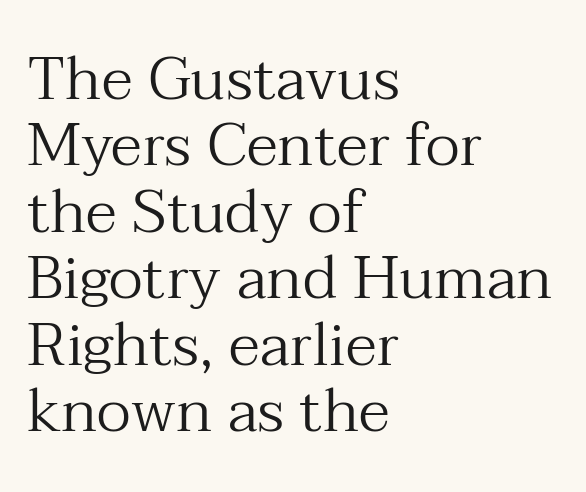
Every row of glyphs begins at an identical x-position on the left. Notice how the stems are strictly vertical — no italics here. Typographically, this falls in the serif category. Each stroke keeps to a modest, everyday thickness or less. A typesetter would call this proportional, since set widths differ per character.
